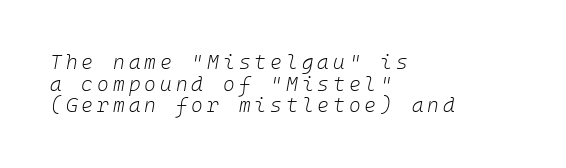
Inter-character spacing is expanded well beyond the font's built-in metrics. Is the type slanted? Yes — the strokes lean at a clear angle. Has an underline been added? It has not. The leading is snug, giving the passage a crowded texture. The weight tops out at a normal text grade. Short and long lines alike share a common starting point at left.
